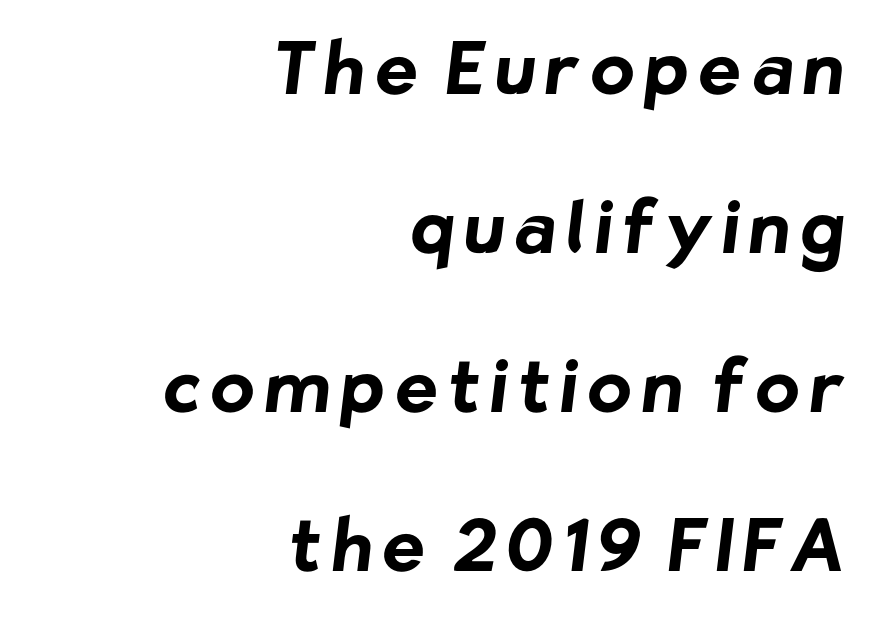
The image shows 72 px bold sans-serif type; set right-aligned, loose line spacing (2.21x), not underlined; low stroke contrast and a medium x-height.
